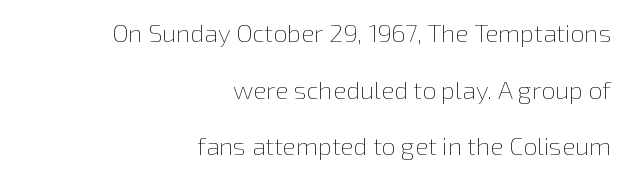
Q: Is the text bold? A: No.
Q: Is the text italic (slanted)? A: No, it is upright.
Q: Is the text underlined? A: No.
Q: How is the paragraph aligned? A: Right-aligned.
Q: Is the spacing between letters normal or unusually wide? A: Normal.
Q: Is the spacing between lines tight, normal or loose? A: Loose.
